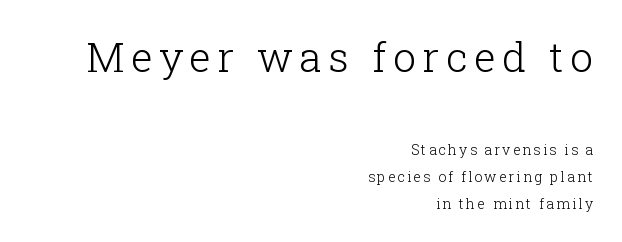
Q: Is the text bold? A: No.
Q: Is the text italic (slanted)? A: No, it is upright.
Q: Is the typeface a serif or a sans-serif typeface? A: Serif.
Q: Is the text underlined? A: No.
Q: How is the paragraph aligned? A: Right-aligned.
Q: Is the spacing between lines tight, normal or loose? A: Loose.
Q: Which block of text is set in a larger size, the first (top) or the second (bottom)? A: The first (top) one.
Q: Width (condensed, normal, or wide)? A: Normal.
Q: Stroke contrast? A: Low.
Q: x-height? A: Medium.
Q: Monospaced? A: No.
